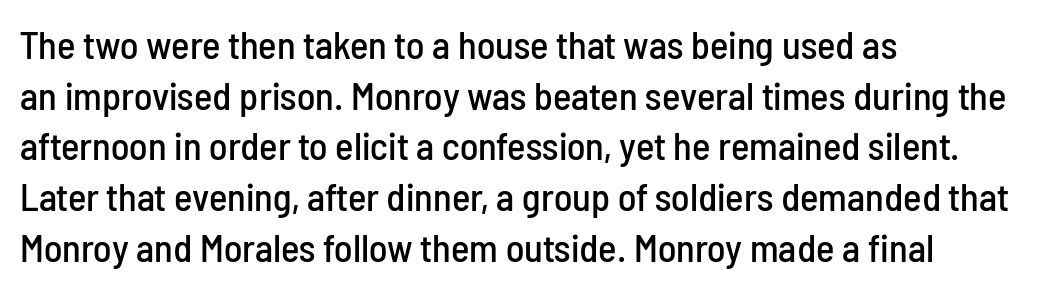
Q: Is the text italic (slanted)? A: No, it is upright.
Q: Is the typeface a serif or a sans-serif typeface? A: Sans-serif.
Q: Is the text underlined? A: No.
Q: How is the paragraph aligned? A: Left-aligned.
Q: Is the spacing between letters normal or unusually wide? A: Normal.
Q: Is the spacing between lines tight, normal or loose? A: Normal.
Q: Width (condensed, normal, or wide)? A: Condensed.
Q: Stroke contrast? A: Low.
Q: x-height? A: Medium.
Q: Monospaced? A: No.
